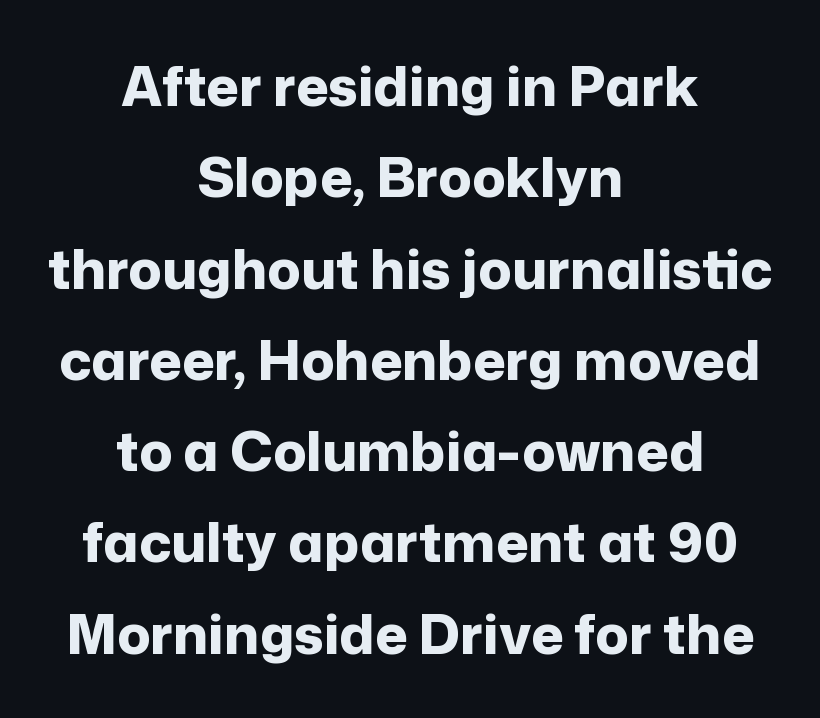
Q: Is the text bold? A: Yes.
Q: Is the text italic (slanted)? A: No, it is upright.
Q: Is the typeface a serif or a sans-serif typeface? A: Sans-serif.
Q: Is the text underlined? A: No.
Q: How is the paragraph aligned? A: Centered.
Q: Is the spacing between letters normal or unusually wide? A: Normal.
Q: Is the spacing between lines tight, normal or loose? A: Normal.
Q: Width (condensed, normal, or wide)? A: Normal.
Q: Stroke contrast? A: Low.
Q: x-height? A: Medium.
Q: Monospaced? A: No.
